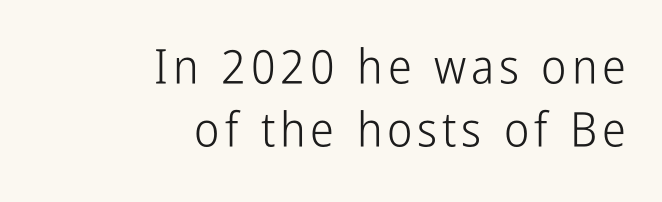
Vertical spacing — default. The passage shown is typed in a proportional face where columns would drift. Descenders are the only things crossing below the line. Examine the stroke ends and you'll find no serifs. These glyphs show unthickened strokes, regular width or finer. This sample uses an upright cut, with every glyph sitting square on the baseline.
